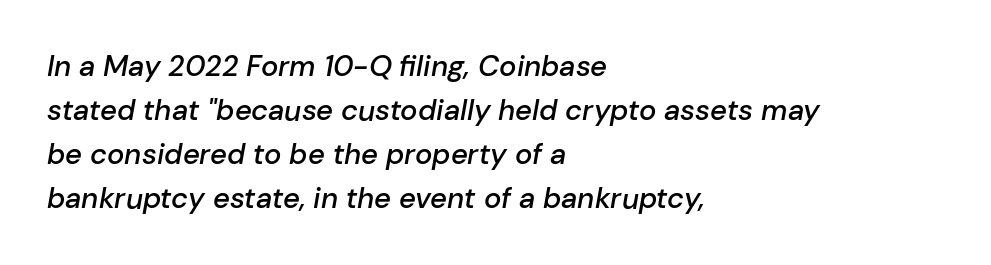
{"italic": "yes", "lean": "right", "slant_degrees": 10, "bold": "semi", "weight": "semibold", "width": "normal", "stroke_contrast": "low", "x_height": "medium", "monospaced": "no", "underline": "no", "align": "left", "line_spacing": "normal", "line_spacing_ratio": 1.52, "letter_spacing": "normal", "letter_spacing_em": 0.0, "glyph_px": 29}
